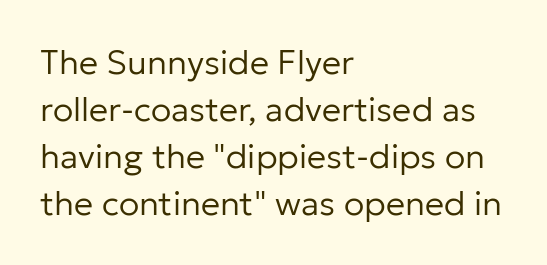
{"serif": "no", "italic": "no", "bold": "no", "weight": "regular", "width": "normal", "stroke_contrast": "low", "x_height": "medium", "monospaced": "no", "underline": "no", "align": "left", "line_spacing": "normal", "line_spacing_ratio": 1.38, "letter_spacing": "normal", "letter_spacing_em": 0.0, "glyph_px": 34}
